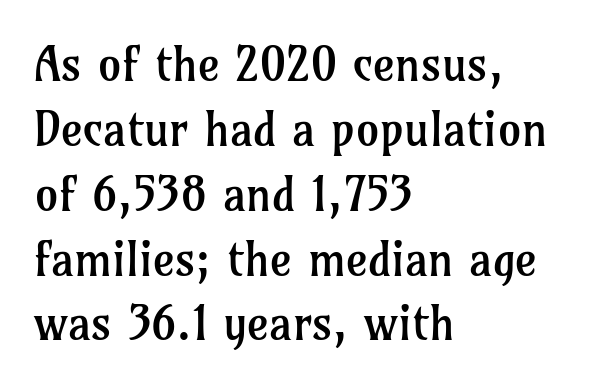
{"serif": "yes", "italic": "no", "bold": "no", "weight": "regular", "width": "normal", "stroke_contrast": "low", "x_height": "medium", "monospaced": "no", "underline": "no", "align": "left", "line_spacing": "normal", "line_spacing_ratio": 1.38, "letter_spacing": "normal", "letter_spacing_em": 0.0, "glyph_px": 47}
